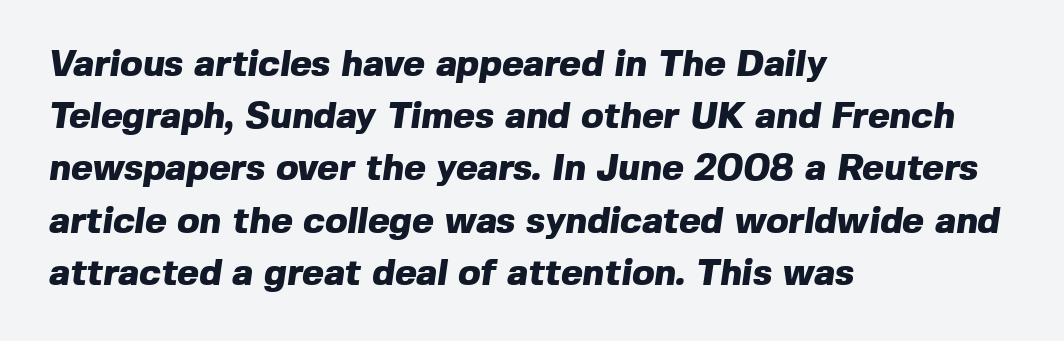
Do the characters align in a grid? No, the font is proportional. Stroke terminals: plain, sans-serif. Visually the block forms a straight wall on the left and a jagged coastline on the right. Caption: standard tracking, unaltered.
